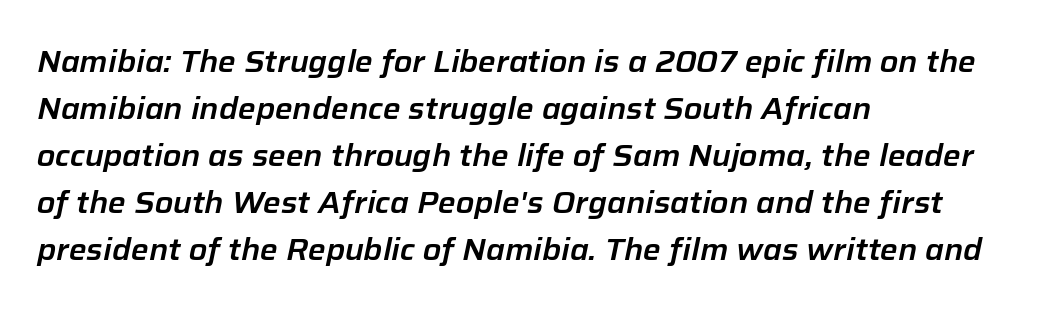
Q: Is the text italic (slanted)? A: Yes, it leans right by about 12 degrees.
Q: Is the text underlined? A: No.
Q: How is the paragraph aligned? A: Left-aligned.
Q: Is the spacing between letters normal or unusually wide? A: Normal.
Q: Is the spacing between lines tight, normal or loose? A: Normal.
Q: Width (condensed, normal, or wide)? A: Normal.
Q: Stroke contrast? A: Low.
Q: x-height? A: Medium.
Q: Monospaced? A: No.
